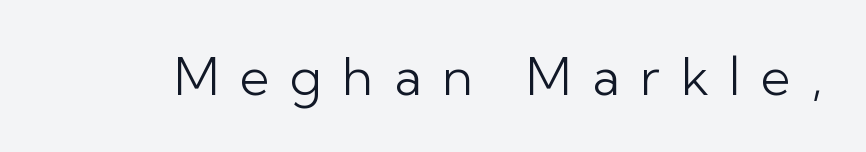
Q: Is the text bold? A: No.
Q: Is the text italic (slanted)? A: No, it is upright.
Q: Is the typeface a serif or a sans-serif typeface? A: Sans-serif.
Q: Is the text underlined? A: No.
Q: Is the spacing between letters normal or unusually wide? A: Unusually wide.
Q: Width (condensed, normal, or wide)? A: Normal.
Q: Stroke contrast? A: Low.
Q: x-height? A: Medium.
Q: Monospaced? A: No.
